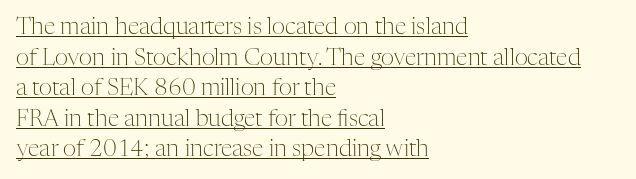
{"italic": "no", "bold": "no", "underline": "yes", "align": "left", "line_spacing": "normal", "line_spacing_ratio": 1.33, "letter_spacing": "normal", "letter_spacing_em": 0.0, "glyph_px": 23}
